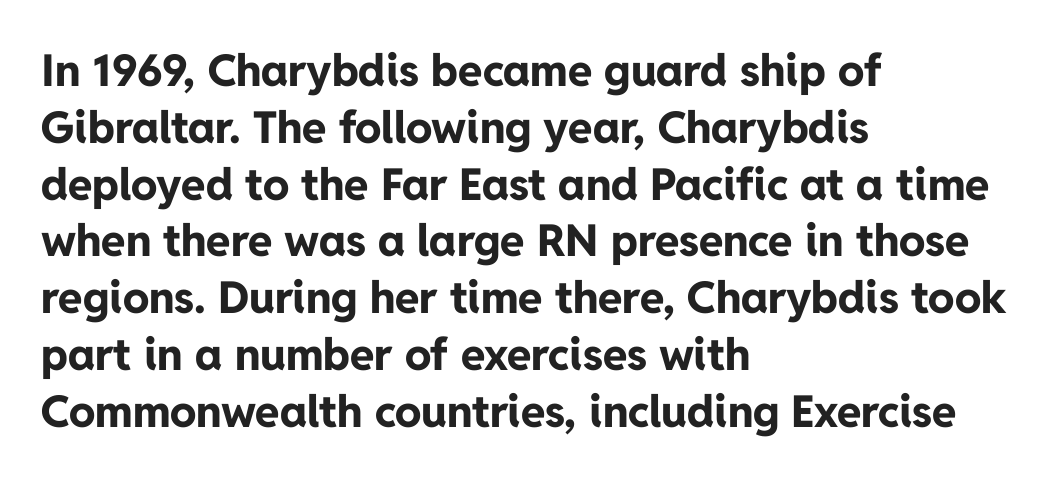
{"serif": "no", "italic": "no", "bold": "yes", "weight": "bold", "width": "normal", "stroke_contrast": "low", "x_height": "medium", "monospaced": "no", "underline": "no", "align": "left", "line_spacing": "normal", "line_spacing_ratio": 1.29, "letter_spacing": "normal", "letter_spacing_em": 0.0, "glyph_px": 44}
